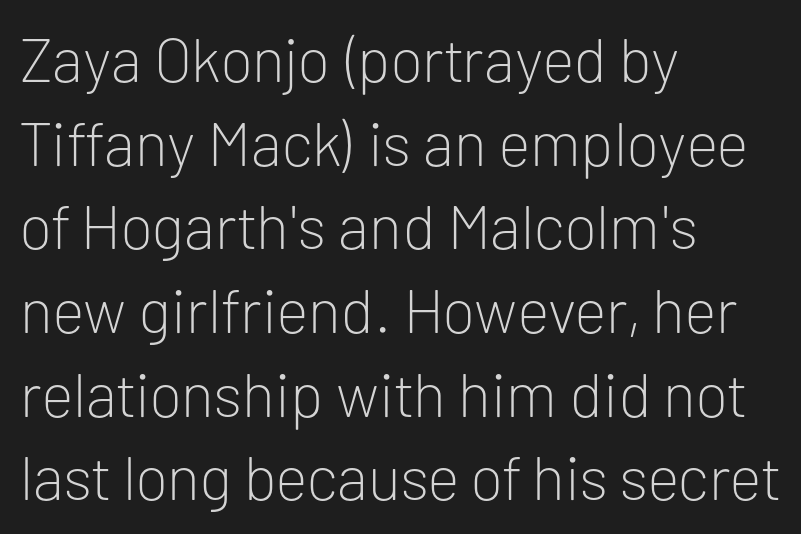
Q: Is the text bold? A: No.
Q: Is the text italic (slanted)? A: No, it is upright.
Q: Is the typeface a serif or a sans-serif typeface? A: Sans-serif.
Q: Is the text underlined? A: No.
Q: How is the paragraph aligned? A: Left-aligned.
Q: Is the spacing between letters normal or unusually wide? A: Normal.
Q: Is the spacing between lines tight, normal or loose? A: Normal.
Q: Width (condensed, normal, or wide)? A: Normal.
Q: Stroke contrast? A: Low.
Q: x-height? A: Medium.
Q: Monospaced? A: No.
